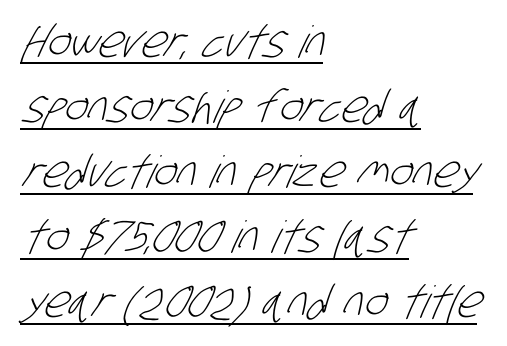
Each line of the rendering has a horizontal stroke beneath the glyphs. All the whitespace from short lines collects on the right. This sample keeps an unexceptional amount of space between lines. The passage shown is typed in a proportional face where columns would drift.
